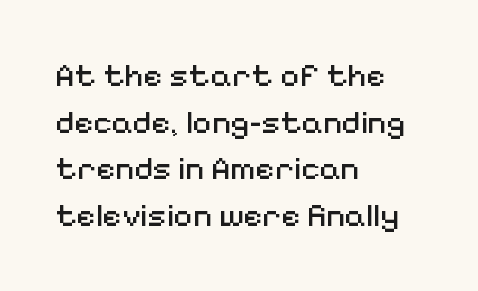
The image shows 33 px regular-weight sans-serif type, upright; set left-aligned, normal line spacing (1.41x), normal letter spacing, not underlined; medium stroke contrast and a medium x-height.
